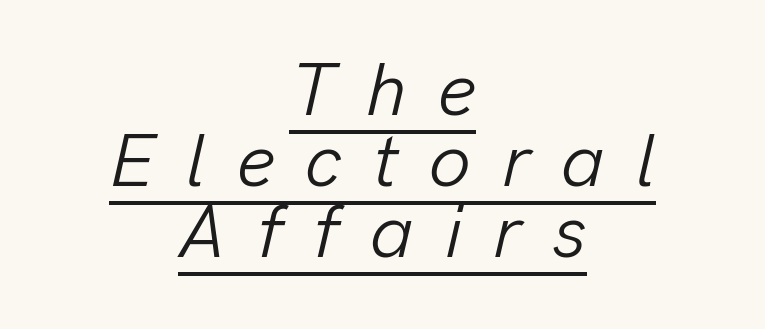
Q: Is the text bold? A: No.
Q: Is the text italic (slanted)? A: Yes, it leans right by about 13 degrees.
Q: Is the text underlined? A: Yes.
Q: How is the paragraph aligned? A: Centered.
Q: Is the spacing between letters normal or unusually wide? A: Unusually wide.
Q: Is the spacing between lines tight, normal or loose? A: Tight.
Q: Width (condensed, normal, or wide)? A: Normal.
Q: Stroke contrast? A: Low.
Q: x-height? A: Medium.
Q: Monospaced? A: No.
